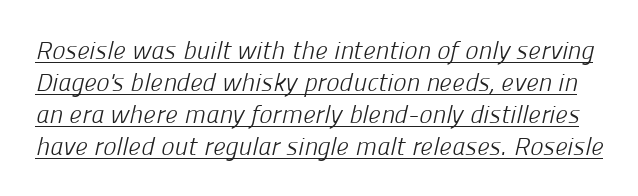
Observe the ordinary spacing: letters are neighbours, not strangers. No chunkiness to these letters — they're not bold. The rows are spaced the way most documents space them. Like a heading marked for emphasis, these lines bear an underscore.
